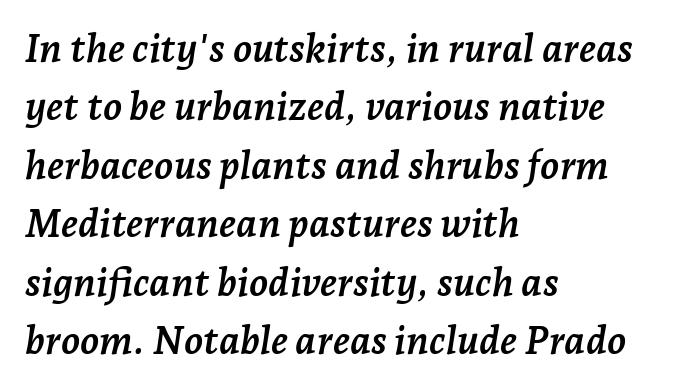
Its strokes are broad and dark, the hallmark of bold type. Students, note that the glyphs here touch the page at normal intervals. Evenly set lines give the paragraph a standard silhouette. No word sits above an underline. Emphasis-style slanted type is in use. Leftover space on each line is placed entirely after the last word.
